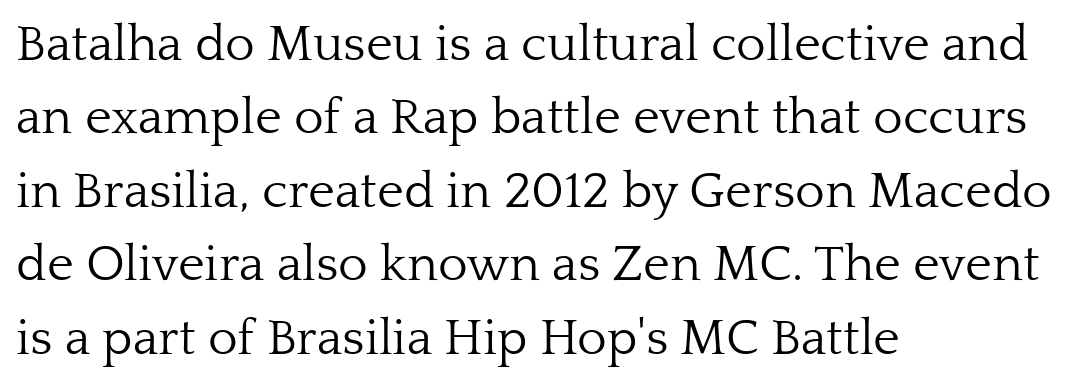
Q: Is the text bold? A: No.
Q: Is the text italic (slanted)? A: No, it is upright.
Q: Is the typeface a serif or a sans-serif typeface? A: Serif.
Q: Is the text underlined? A: No.
Q: How is the paragraph aligned? A: Left-aligned.
Q: Is the spacing between letters normal or unusually wide? A: Normal.
Q: Is the spacing between lines tight, normal or loose? A: Normal.
Q: Width (condensed, normal, or wide)? A: Normal.
Q: Stroke contrast? A: Low.
Q: x-height? A: Medium.
Q: Monospaced? A: No.
